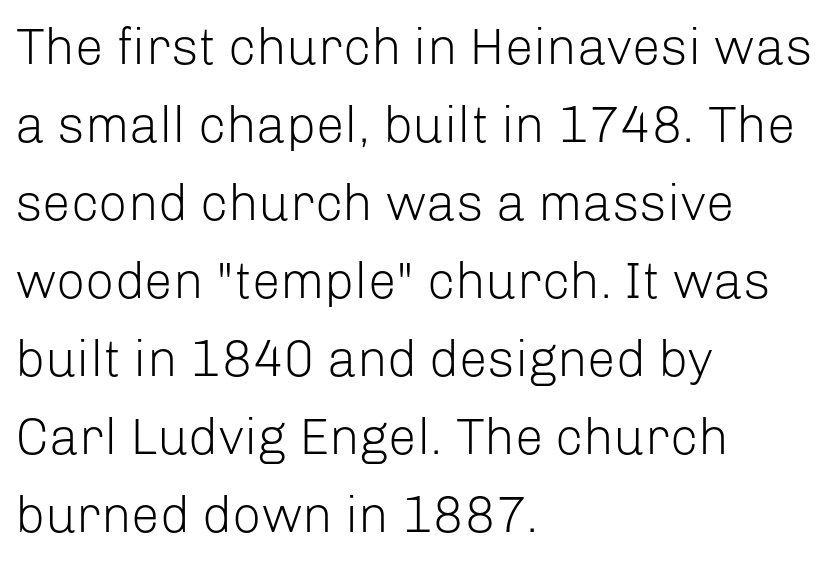
Q: Is the text bold? A: No.
Q: Is the text italic (slanted)? A: No, it is upright.
Q: Is the typeface a serif or a sans-serif typeface? A: Sans-serif.
Q: Is the text underlined? A: No.
Q: How is the paragraph aligned? A: Left-aligned.
Q: Is the spacing between letters normal or unusually wide? A: Normal.
Q: Is the spacing between lines tight, normal or loose? A: Normal.
Q: Width (condensed, normal, or wide)? A: Normal.
Q: Stroke contrast? A: Low.
Q: x-height? A: Medium.
Q: Monospaced? A: No.
